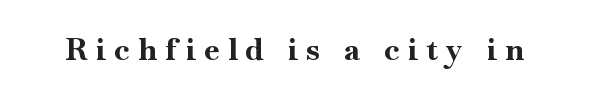
Q: Is the text bold? A: Yes.
Q: Is the text italic (slanted)? A: No, it is upright.
Q: Is the typeface a serif or a sans-serif typeface? A: Serif.
Q: Is the text underlined? A: No.
Q: Is the spacing between letters normal or unusually wide? A: Unusually wide.
Q: Width (condensed, normal, or wide)? A: Normal.
Q: Stroke contrast? A: High.
Q: x-height? A: Small.
Q: Monospaced? A: No.
